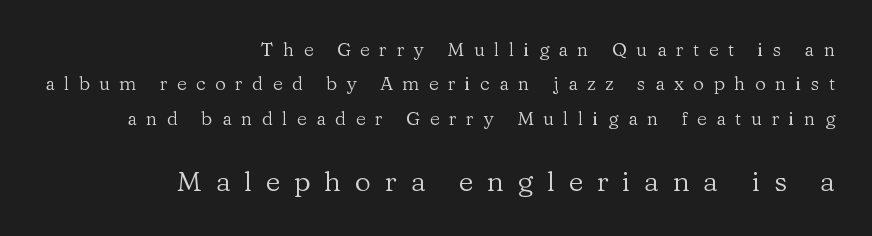
Think standard paragraph weight, or any step lighter than that. You could not count columns in this text — the font is proportionally spaced. The emphasis by scale lands on block number two, below. Plain, unruled lines of type. The lines in this sample share a right terminus and differ only in where they begin.
